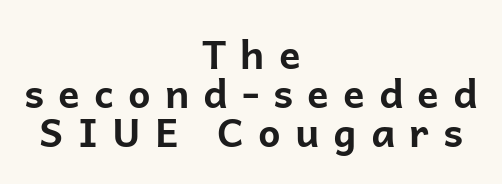
Q: Is the text bold? A: Yes.
Q: Is the text italic (slanted)? A: No, it is upright.
Q: Is the typeface a serif or a sans-serif typeface? A: Sans-serif.
Q: Is the text underlined? A: No.
Q: How is the paragraph aligned? A: Centered.
Q: Is the spacing between letters normal or unusually wide? A: Unusually wide.
Q: Is the spacing between lines tight, normal or loose? A: Tight.
Q: Width (condensed, normal, or wide)? A: Normal.
Q: Stroke contrast? A: Low.
Q: x-height? A: Medium.
Q: Monospaced? A: No.
